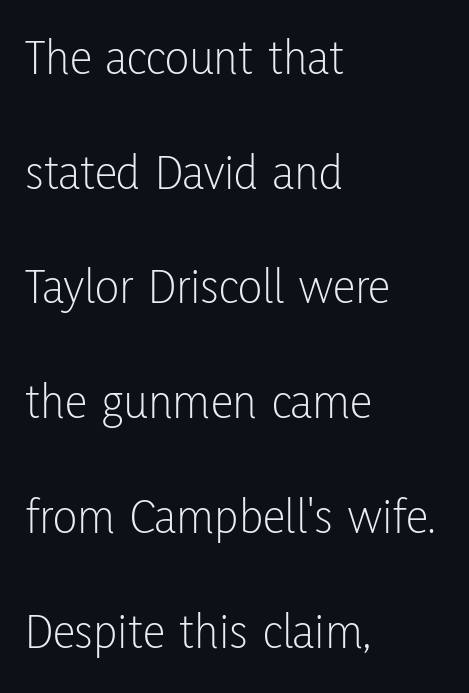
{"serif": "no", "italic": "no", "bold": "no", "weight": "light", "width": "condensed", "stroke_contrast": "low", "x_height": "medium", "monospaced": "no", "underline": "no", "align": "left", "line_spacing": "loose", "line_spacing_ratio": 2.25, "letter_spacing": "normal", "letter_spacing_em": 0.0, "glyph_px": 51}
